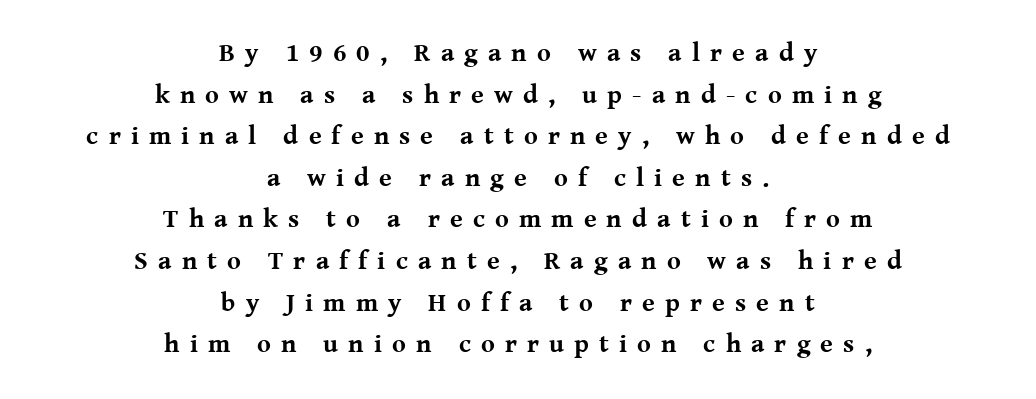
What's the leading like? Ordinary, nothing unusual. The gaps between neighbouring characters are conspicuously large. Is there any slant? The stems are plumb. Weight: bold.
